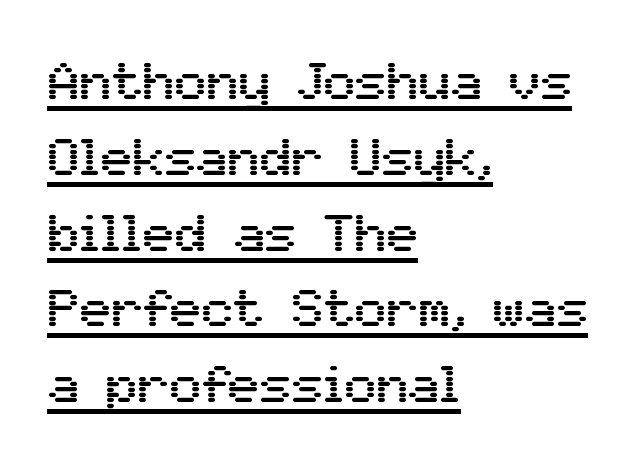
{"serif": "no", "italic": "no", "width": "normal", "stroke_contrast": "medium", "x_height": "medium", "monospaced": "no", "underline": "yes", "align": "left", "line_spacing": "normal", "line_spacing_ratio": 1.43, "letter_spacing": "normal", "letter_spacing_em": 0.0, "glyph_px": 53}
